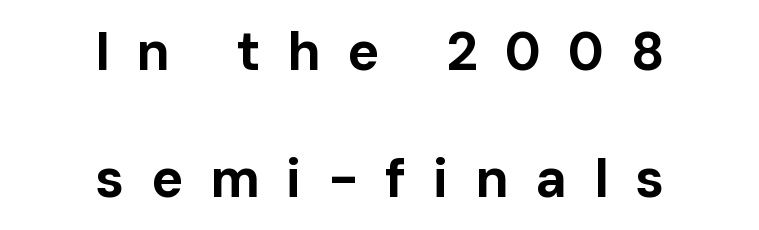
{"serif": "no", "italic": "no", "bold": "yes", "weight": "bold", "width": "normal", "stroke_contrast": "low", "x_height": "medium", "monospaced": "no", "underline": "no", "align": "center", "line_spacing": "loose", "line_spacing_ratio": 2.35, "letter_spacing": "wide", "letter_spacing_em": 0.49, "glyph_px": 54}
